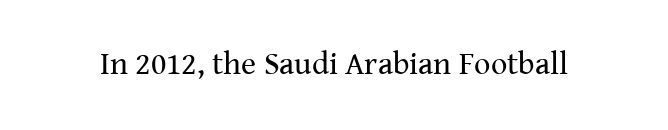
The image shows 32 px regular-weight serif type, upright; set normal letter spacing, not underlined; medium stroke contrast and a medium x-height.
